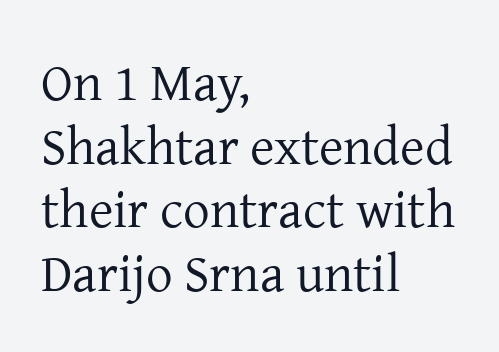
{"serif": "yes", "italic": "no", "bold": "no", "weight": "regular", "width": "normal", "stroke_contrast": "low", "x_height": "medium", "monospaced": "no", "underline": "no", "align": "left", "line_spacing_ratio": 1.2, "letter_spacing": "normal", "letter_spacing_em": 0.0, "glyph_px": 53}
